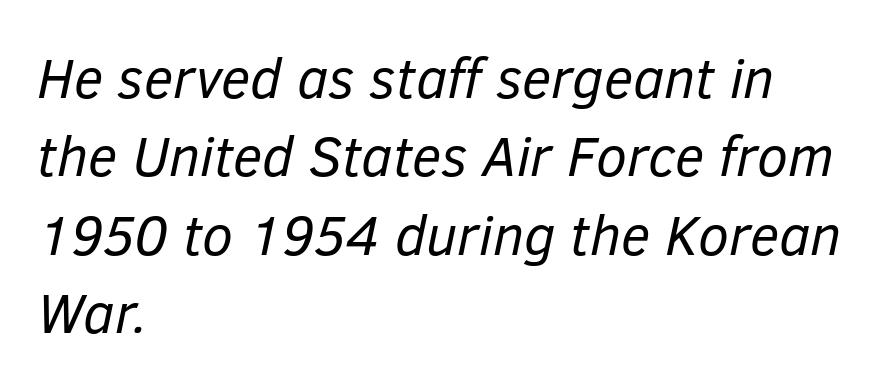
Stroke thickness stays within the range of a standard reading face or lighter. Unmarked baselines from the first word to the last. The block of text has a typical density, with ordinary space between rows. Quick note: italic.
